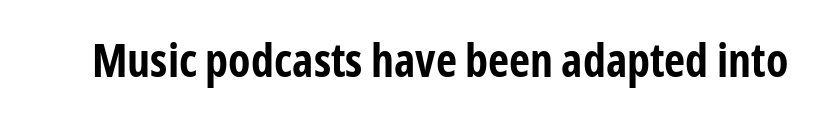
Q: Is the text bold? A: Yes.
Q: Is the text italic (slanted)? A: No, it is upright.
Q: Is the typeface a serif or a sans-serif typeface? A: Sans-serif.
Q: Is the text underlined? A: No.
Q: Is the spacing between letters normal or unusually wide? A: Normal.
Q: Width (condensed, normal, or wide)? A: Condensed.
Q: Stroke contrast? A: Low.
Q: x-height? A: Medium.
Q: Monospaced? A: No.
